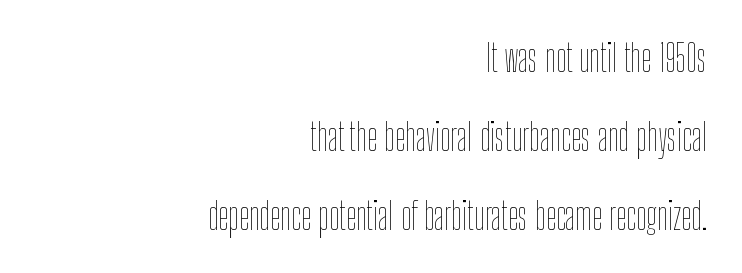
{"italic": "no", "bold": "no", "weight": "thin", "width": "condensed", "stroke_contrast": "low", "x_height": "medium", "monospaced": "no", "underline": "no", "align": "right", "line_spacing": "loose", "line_spacing_ratio": 2.13, "letter_spacing": "normal", "letter_spacing_em": 0.0, "glyph_px": 37}
